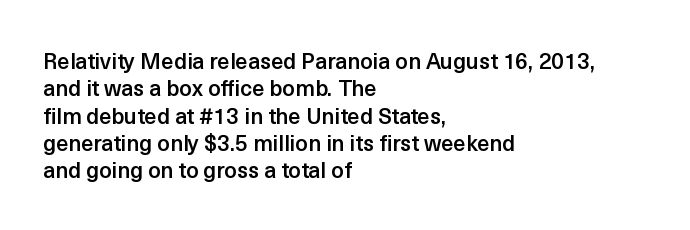
Typographic density is moderately raised because the face is semibold. Vertical strokes here are truly vertical. Between one letter and the next there's only the usual sliver of space. The setting favours the left margin, as ordinary paragraphs usually do.
